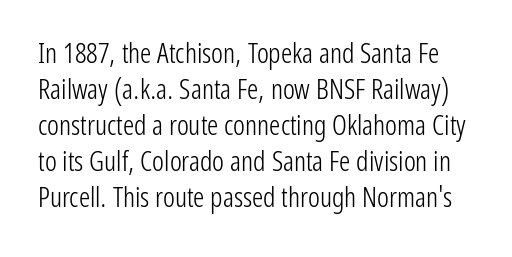
The image shows 28 px light, condensed sans-serif type, upright; set normal line spacing (1.29x), normal letter spacing, not underlined; low stroke contrast and a medium x-height.
